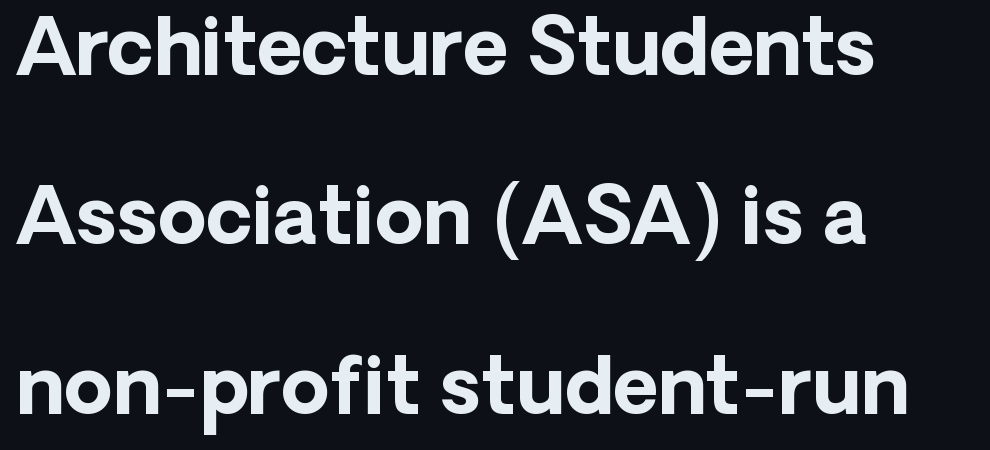
You can tell it's not italic because the verticals are truly vertical. Leading: increased. Heft: maximum for text — a bold. These lines are set flush left with a ragged right edge. Standard letterfit; no display-style spreading of the glyphs. Spacing verdict: proportional, widths tailored to each character.
